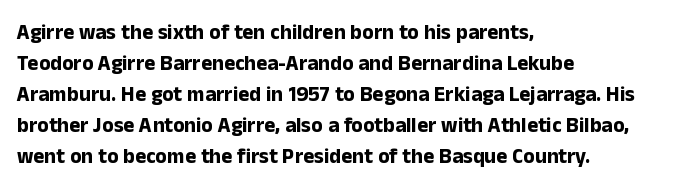
The image shows 21 px bold type, upright; set left-aligned, normal line spacing (1.48x), normal letter spacing, not underlined.
